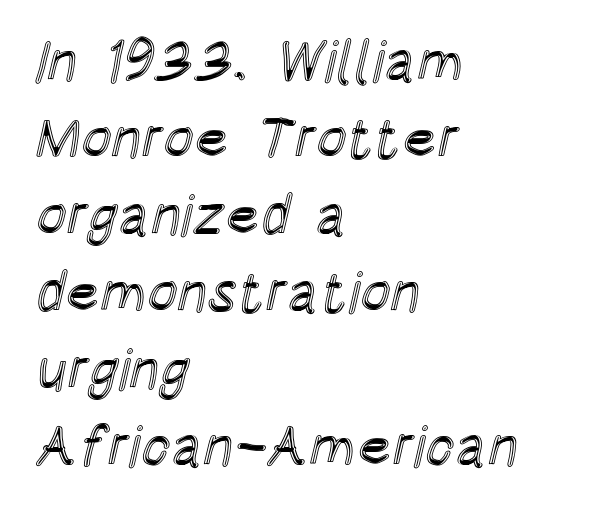
{"width": "condensed", "x_height": "large", "monospaced": "no", "underline": "no", "align": "left", "line_spacing": "normal", "line_spacing_ratio": 1.35, "letter_spacing": "normal", "letter_spacing_em": 0.0, "glyph_px": 57}
